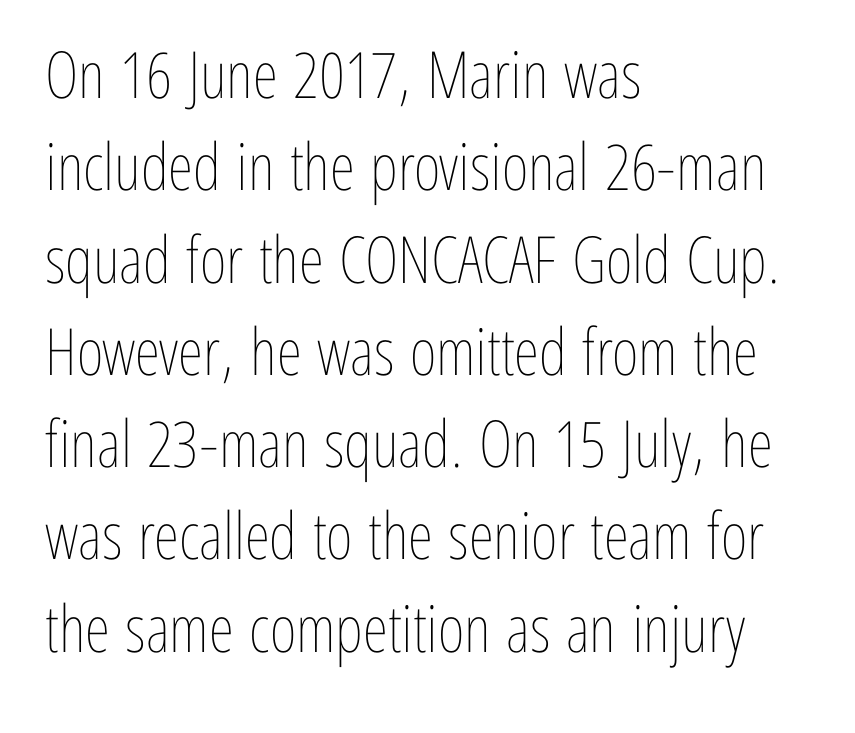
The horizontal fit of the characters is conventional and even. The letters look calm and open, with moderate or lighter stems. These lines sit exactly where default settings would place them. All the whitespace from short lines collects on the right.
